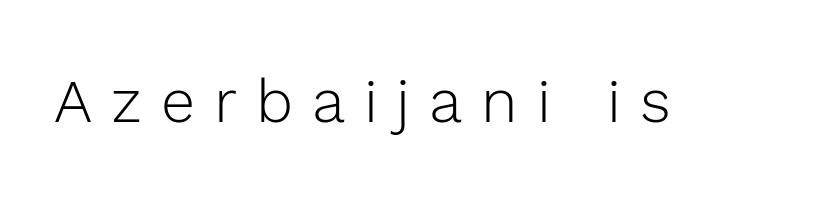
The image shows 61 px light sans-serif type, upright; set unusually wide letter spacing (+0.31 em), not underlined; a medium x-height.
